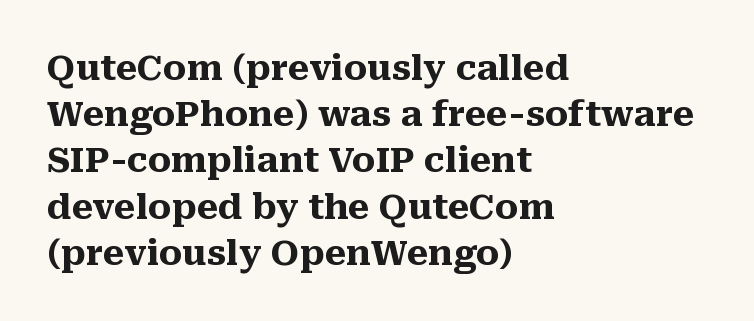
Words float on clear page, feet unadorned. Think of a printed novel: that variable character pitch is what you see here. You can tell it's not italic because the verticals are truly vertical. Honestly, the letter spacing is just normal — you wouldn't notice it. The passage shown is emphatically bold.
